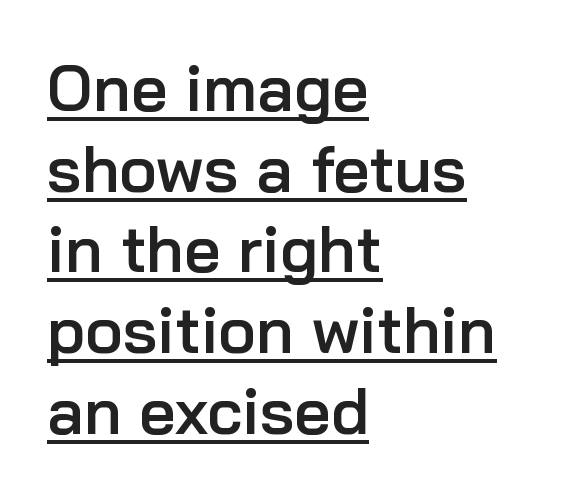
{"serif": "no", "italic": "no", "bold": "semi", "weight": "semibold", "width": "normal", "stroke_contrast": "low", "x_height": "medium", "monospaced": "no", "underline": "yes", "align": "left", "line_spacing": "normal", "line_spacing_ratio": 1.26, "letter_spacing": "normal", "letter_spacing_em": 0.0, "glyph_px": 64}
